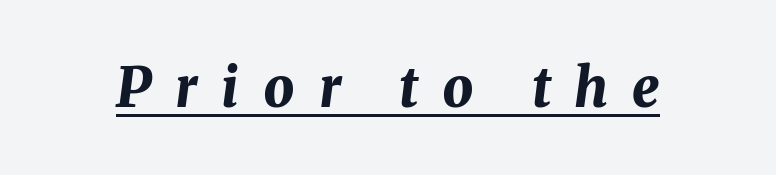
{"italic": "yes", "lean": "right", "slant_degrees": 8, "bold": "yes", "weight": "bold", "width": "normal", "stroke_contrast": "medium", "x_height": "medium", "monospaced": "no", "underline": "yes", "letter_spacing": "wide", "letter_spacing_em": 0.44, "glyph_px": 54}
